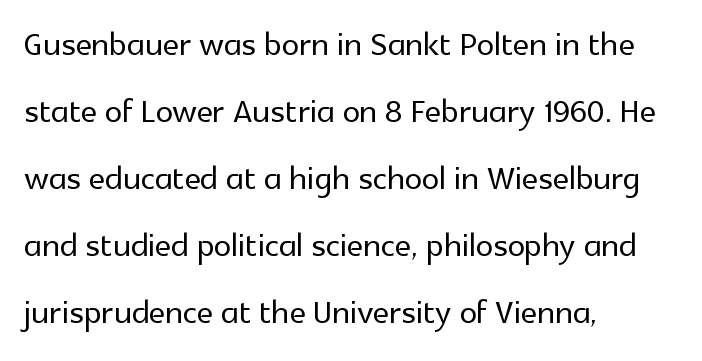
Q: Is the text italic (slanted)? A: No, it is upright.
Q: Is the typeface a serif or a sans-serif typeface? A: Sans-serif.
Q: Is the text underlined? A: No.
Q: How is the paragraph aligned? A: Left-aligned.
Q: Is the spacing between letters normal or unusually wide? A: Normal.
Q: Is the spacing between lines tight, normal or loose? A: Normal.
Q: Width (condensed, normal, or wide)? A: Normal.
Q: x-height? A: Medium.
Q: Monospaced? A: No.
